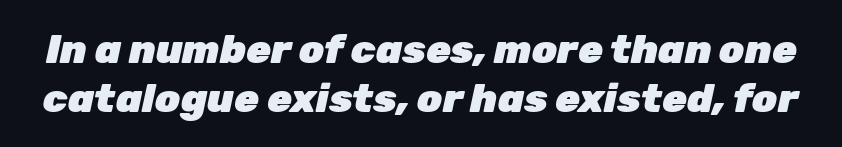
{"italic": "yes", "lean": "right", "slant_degrees": 12, "bold": "yes", "weight": "heavy", "width": "normal", "stroke_contrast": "low", "x_height": "medium", "monospaced": "no", "underline": "no", "line_spacing_ratio": 1.22, "letter_spacing": "normal", "letter_spacing_em": 0.0, "glyph_px": 40}
